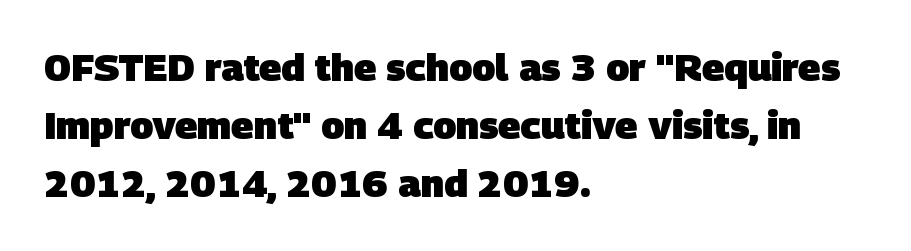
Bare-footed words on every line. Each new line begins a customary step beneath the previous one. Check where the strokes stop: nothing finishes them off — pure sans. The tracking reads as untouched default to a designer's eye.
